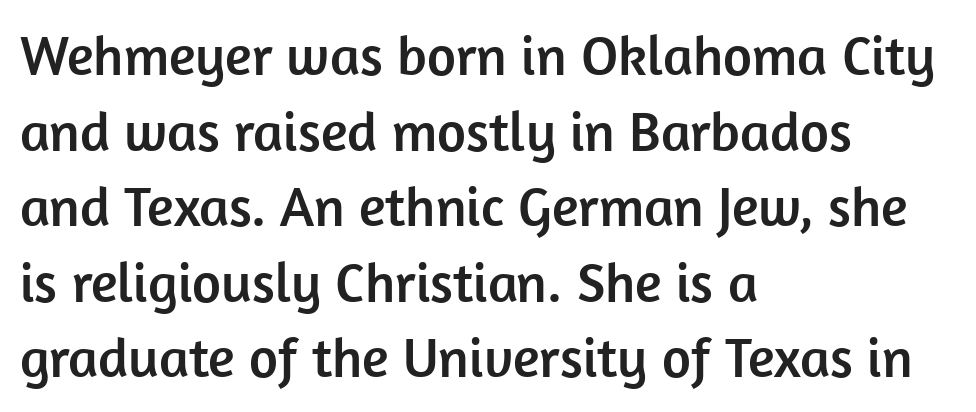
{"serif": "no", "italic": "no", "width": "normal", "stroke_contrast": "low", "x_height": "medium", "monospaced": "no", "underline": "no", "align": "left", "line_spacing": "normal", "line_spacing_ratio": 1.35, "letter_spacing": "normal", "letter_spacing_em": 0.0, "glyph_px": 56}
